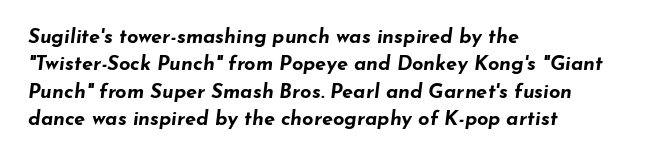
The image shows 20 px bold type, italic (leaning right); set left-aligned, normal line spacing (1.37x), normal letter spacing, not underlined.
